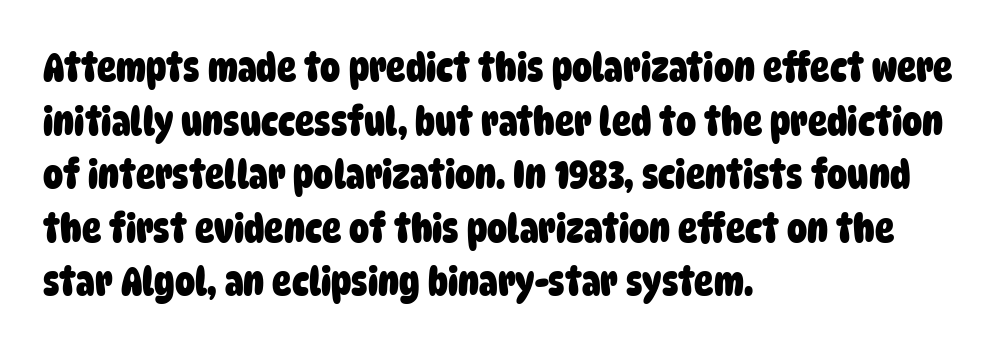
Glance below the letters and you will spot only blank space. Honestly, the letter spacing is just normal — you wouldn't notice it. Regarding serifs, this sample does without them. This rendering uses left alignment, leaving the right contour irregular. Note the varied advance widths — an 'i' is clearly narrower than an 'm'.
